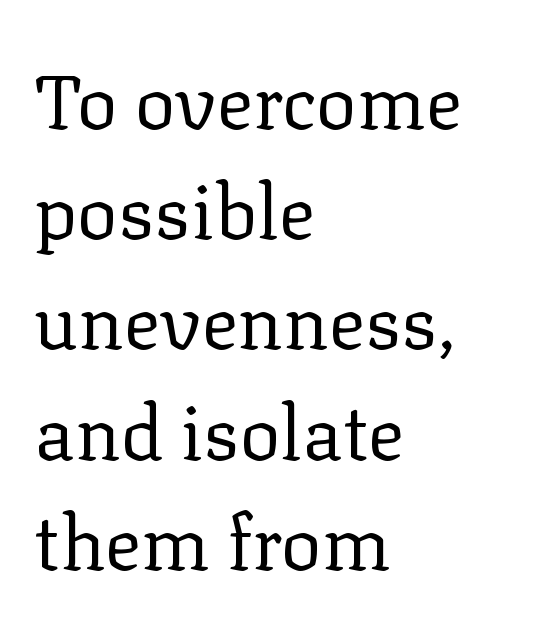
{"serif": "yes", "italic": "no", "bold": "no", "weight": "regular", "width": "normal", "stroke_contrast": "low", "x_height": "medium", "monospaced": "no", "underline": "no", "align": "left", "line_spacing": "normal", "line_spacing_ratio": 1.45, "letter_spacing": "normal", "letter_spacing_em": 0.0, "glyph_px": 76}
